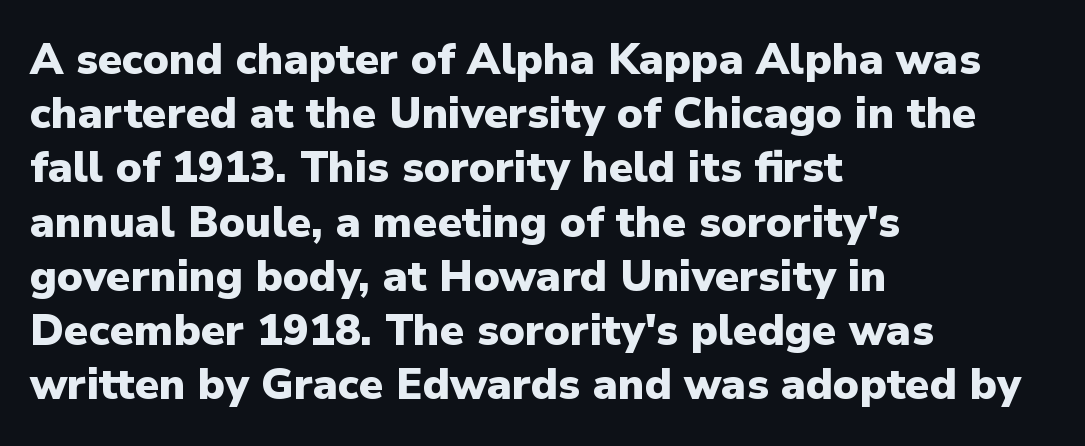
The image shows 43 px heavy sans-serif type, upright; set left-aligned, normal line spacing (1.26x), normal letter spacing, not underlined; low stroke contrast and a medium x-height.
